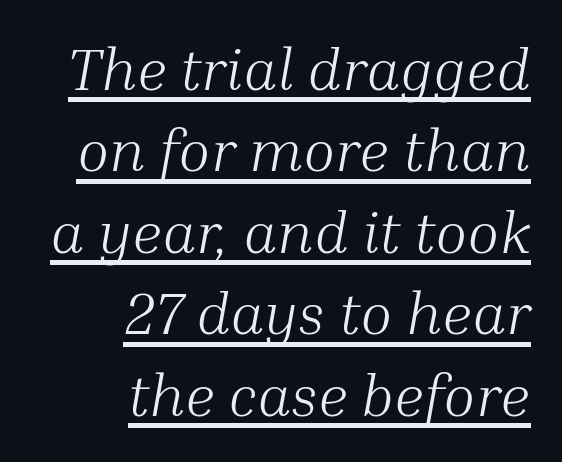
The image shows 59 px light serif type, italic (leaning right); set right-aligned, normal line spacing (1.38x), normal letter spacing, underlined; medium stroke contrast and a medium x-height.
